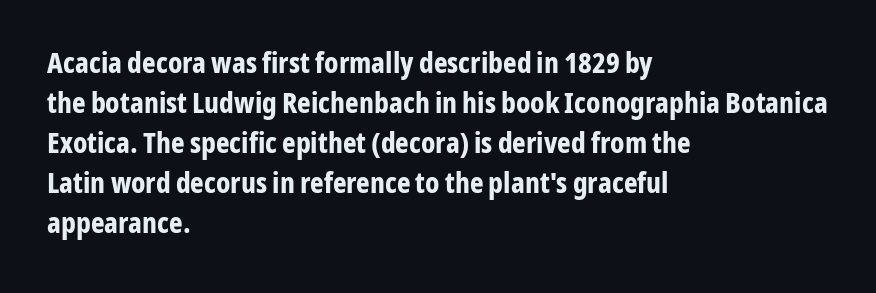
Q: Is the text bold? A: Yes.
Q: Is the text italic (slanted)? A: No, it is upright.
Q: Is the typeface a serif or a sans-serif typeface? A: Sans-serif.
Q: Is the text underlined? A: No.
Q: How is the paragraph aligned? A: Left-aligned.
Q: Is the spacing between letters normal or unusually wide? A: Normal.
Q: Is the spacing between lines tight, normal or loose? A: Normal.
Q: Width (condensed, normal, or wide)? A: Condensed.
Q: Stroke contrast? A: Low.
Q: x-height? A: Medium.
Q: Monospaced? A: No.
